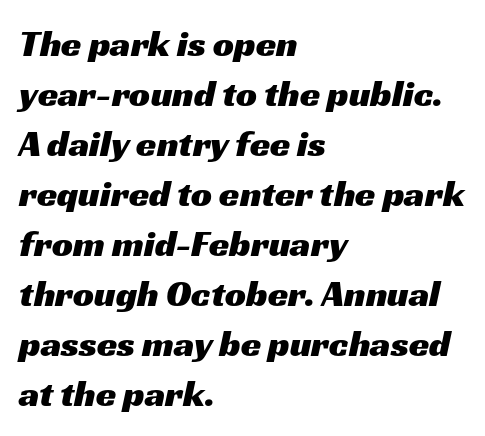
The image shows 37 px wide sans-serif type; set left-aligned, normal line spacing (1.35x), normal letter spacing, not underlined; medium stroke contrast and a medium x-height.
